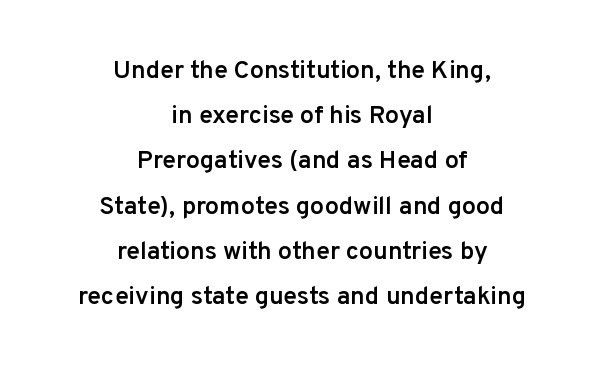
The image shows 25 px text type, upright; set centered, line spacing 1.81x, normal letter spacing, not underlined.
